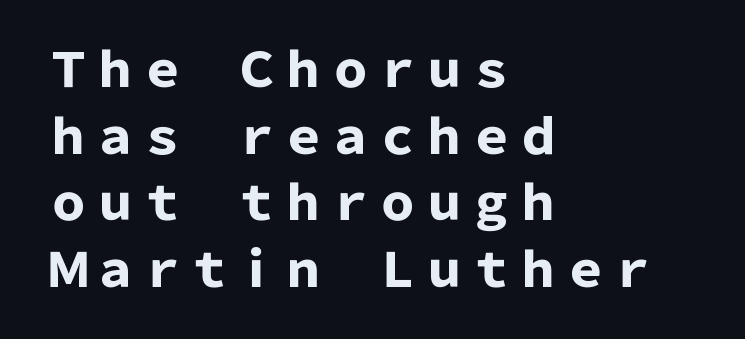
{"serif": "no", "italic": "no", "bold": "yes", "weight": "heavy", "width": "normal", "stroke_contrast": "low", "x_height": "medium", "monospaced": "no", "underline": "no", "align": "left", "line_spacing": "normal", "line_spacing_ratio": 1.42, "letter_spacing": "normal", "letter_spacing_em": 0.0, "glyph_px": 47}
